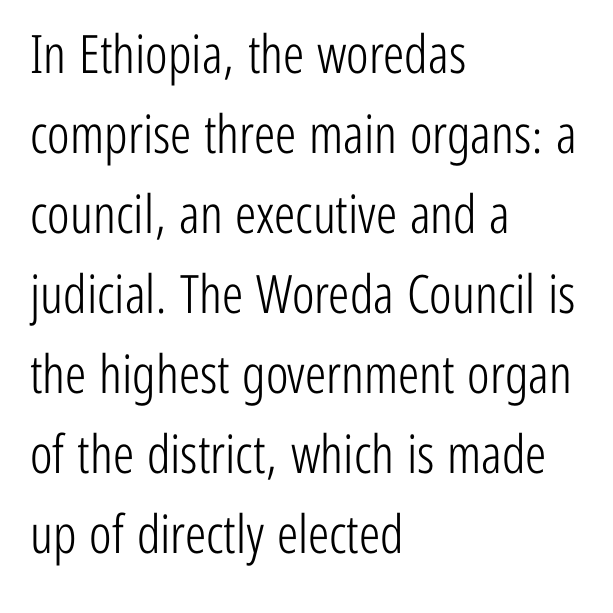
The image shows 53 px light, condensed sans-serif type, upright; set left-aligned, normal line spacing (1.51x), normal letter spacing, not underlined; low stroke contrast and a medium x-height.
